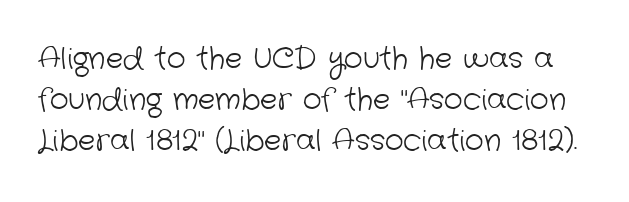
The image shows 29 px light sans-serif type; set normal line spacing (1.42x), normal letter spacing, not underlined; low stroke contrast and a medium x-height.
